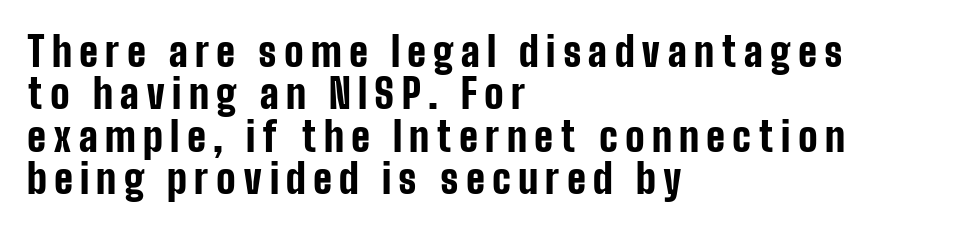
Q: Is the text bold? A: Yes.
Q: Is the text italic (slanted)? A: No, it is upright.
Q: Is the typeface a serif or a sans-serif typeface? A: Sans-serif.
Q: Is the text underlined? A: No.
Q: How is the paragraph aligned? A: Left-aligned.
Q: Is the spacing between lines tight, normal or loose? A: Tight.
Q: Width (condensed, normal, or wide)? A: Condensed.
Q: Stroke contrast? A: Low.
Q: x-height? A: Medium.
Q: Monospaced? A: No.
